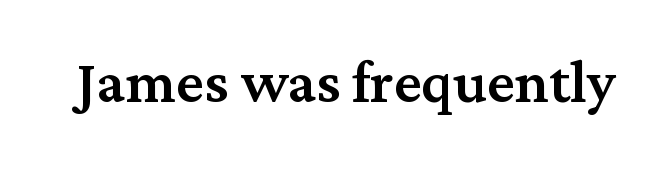
{"serif": "yes", "italic": "no", "width": "normal", "stroke_contrast": "medium", "x_height": "medium", "monospaced": "no", "underline": "no", "letter_spacing": "normal", "letter_spacing_em": 0.0, "glyph_px": 76}
